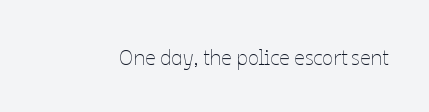
The image shows 21 px text type, upright; set normal letter spacing, not underlined.
